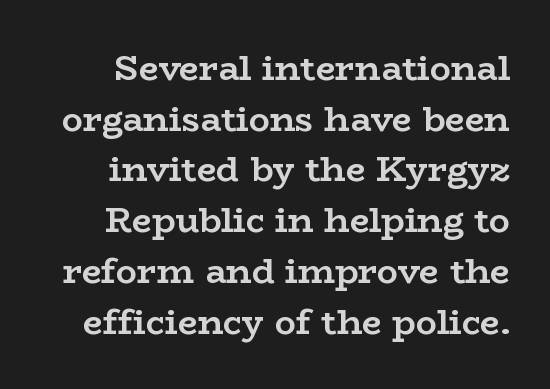
The image shows 35 px semibold, wide serif type, upright; set normal line spacing (1.45x), normal letter spacing, not underlined; low stroke contrast and a medium x-height.
